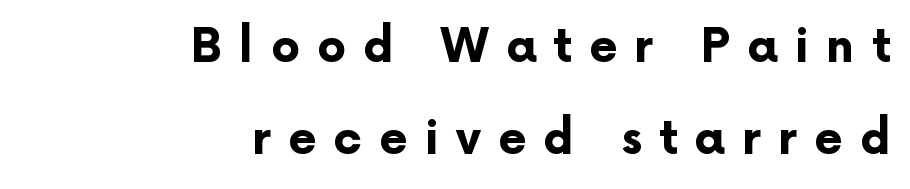
Honestly, the rows look like they've been pulled way apart. Posture: vertical. The sample has been set heavy, in full bold. Look at the tracking — it's clearly loosened, letters drifting apart. Rule under the text: the space is simply empty. Short and long lines alike share a common ending point at right.
